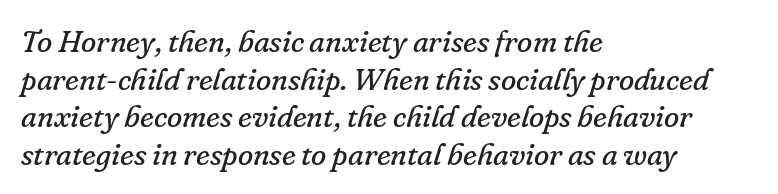
Q: Is the text bold? A: No.
Q: Is the text italic (slanted)? A: Yes, it leans right by about 16 degrees.
Q: Is the typeface a serif or a sans-serif typeface? A: Serif.
Q: Is the text underlined? A: No.
Q: How is the paragraph aligned? A: Left-aligned.
Q: Is the spacing between letters normal or unusually wide? A: Normal.
Q: Width (condensed, normal, or wide)? A: Normal.
Q: Stroke contrast? A: Low.
Q: x-height? A: Small.
Q: Monospaced? A: No.
